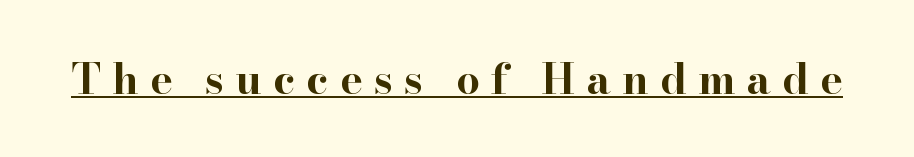
{"serif": "yes", "italic": "no", "bold": "yes", "weight": "bold", "width": "wide", "stroke_contrast": "high", "x_height": "small", "monospaced": "no", "underline": "yes", "letter_spacing": "wide", "letter_spacing_em": 0.27, "glyph_px": 42}
